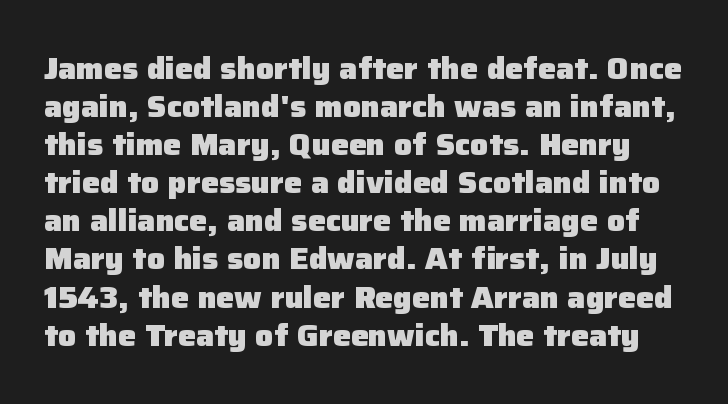
The image shows 30 px heavy sans-serif type, upright; set normal line spacing (1.27x), normal letter spacing, not underlined; low stroke contrast and a medium x-height.
